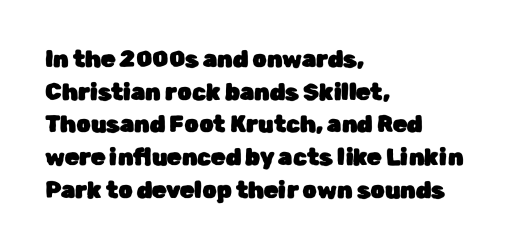
All the whitespace from short lines collects on the right. Standard letterfit; no display-style spreading of the glyphs. The area under the type is left untouched. Characters remain perfectly vertical along every line. If you measured baseline to baseline, you'd find a middling distance.
